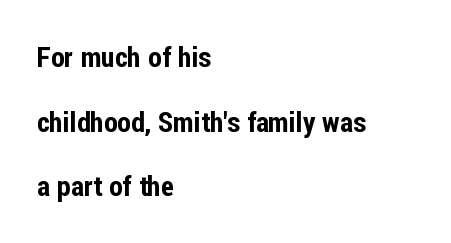
Q: Is the text italic (slanted)? A: No, it is upright.
Q: Is the typeface a serif or a sans-serif typeface? A: Sans-serif.
Q: Is the text underlined? A: No.
Q: How is the paragraph aligned? A: Left-aligned.
Q: Is the spacing between letters normal or unusually wide? A: Normal.
Q: Is the spacing between lines tight, normal or loose? A: Loose.
Q: Width (condensed, normal, or wide)? A: Condensed.
Q: Stroke contrast? A: Low.
Q: x-height? A: Medium.
Q: Monospaced? A: No.
